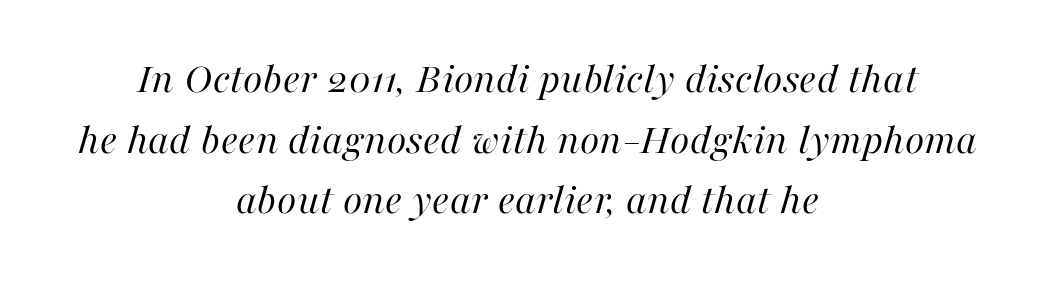
The image shows 45 px regular-weight type, italic (leaning right); set centered, normal line spacing (1.35x), normal letter spacing, not underlined; high stroke contrast and a medium x-height.
